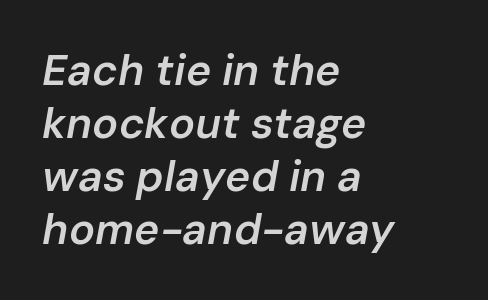
Q: Is the text bold? A: Semi-bold.
Q: Is the text italic (slanted)? A: Yes, it leans right by about 10 degrees.
Q: Is the text underlined? A: No.
Q: How is the paragraph aligned? A: Left-aligned.
Q: Is the spacing between letters normal or unusually wide? A: Normal.
Q: Width (condensed, normal, or wide)? A: Normal.
Q: Stroke contrast? A: Low.
Q: x-height? A: Medium.
Q: Monospaced? A: No.
